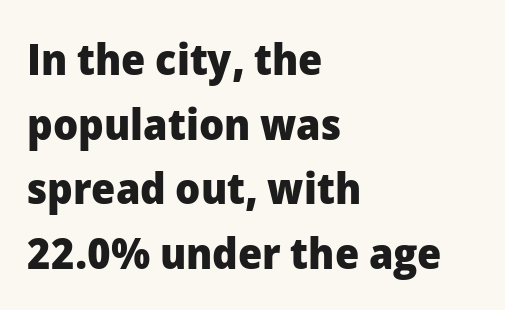
Q: Is the text bold? A: Yes.
Q: Is the text italic (slanted)? A: No, it is upright.
Q: Is the typeface a serif or a sans-serif typeface? A: Sans-serif.
Q: Is the text underlined? A: No.
Q: How is the paragraph aligned? A: Left-aligned.
Q: Is the spacing between letters normal or unusually wide? A: Normal.
Q: Is the spacing between lines tight, normal or loose? A: Normal.
Q: Width (condensed, normal, or wide)? A: Normal.
Q: Stroke contrast? A: Low.
Q: x-height? A: Medium.
Q: Monospaced? A: No.
